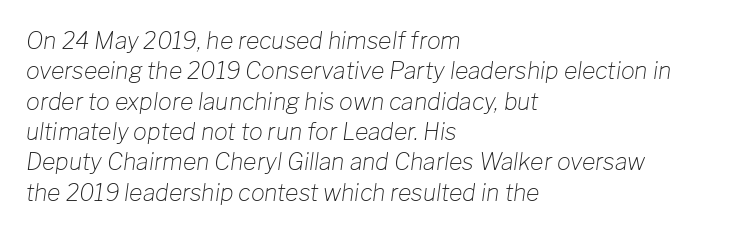
The image shows 23 px text type, italic (leaning right); set left-aligned, normal line spacing (1.32x), normal letter spacing, not underlined.
